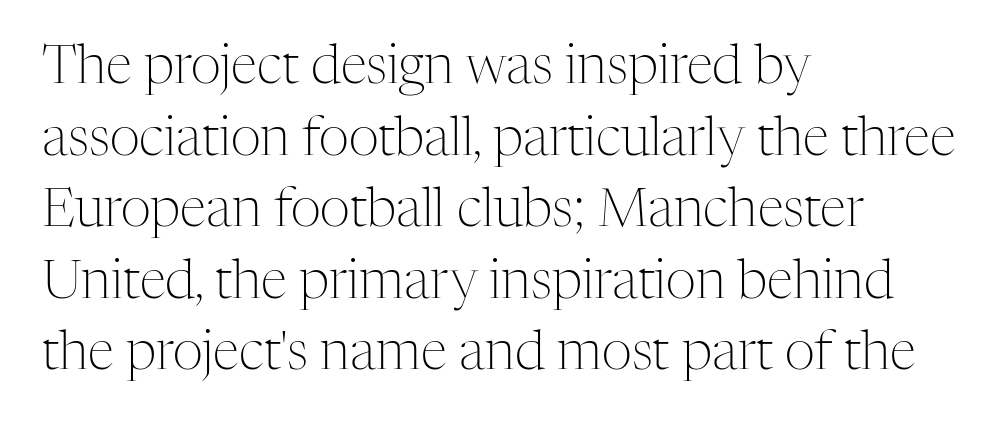
The image shows 53 px light serif type, upright; set left-aligned, normal line spacing (1.35x), normal letter spacing, not underlined; medium stroke contrast and a medium x-height.
